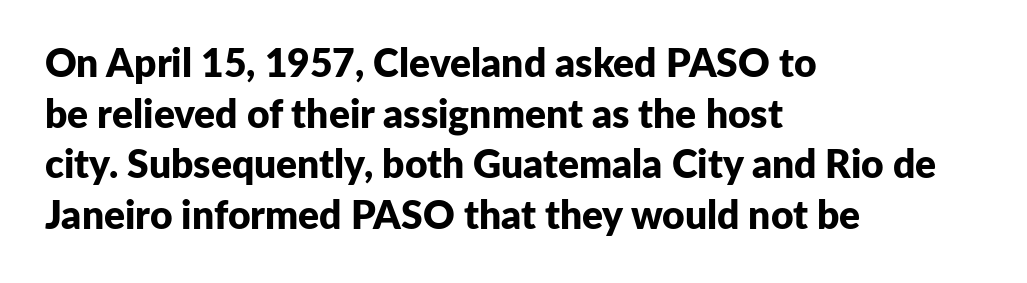
Bold? Absolutely — the strokes are thick and heavy. The designer left line spacing at the default. Looks like regular typesetting: each glyph gets only the width it needs. You could call the tracking neutral — neither tight nor loose.
